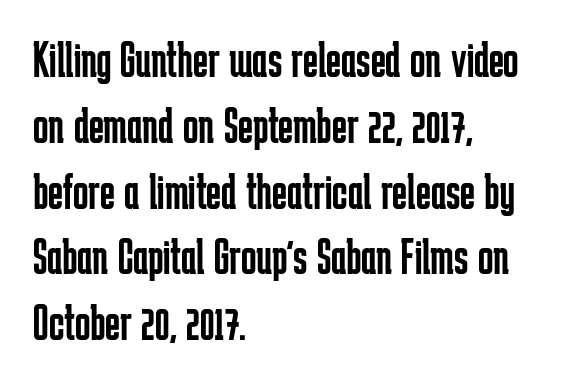
The image shows 51 px regular-weight, condensed sans-serif type, upright; set left-aligned, normal line spacing (1.29x), normal letter spacing, not underlined; low stroke contrast and a medium x-height.
